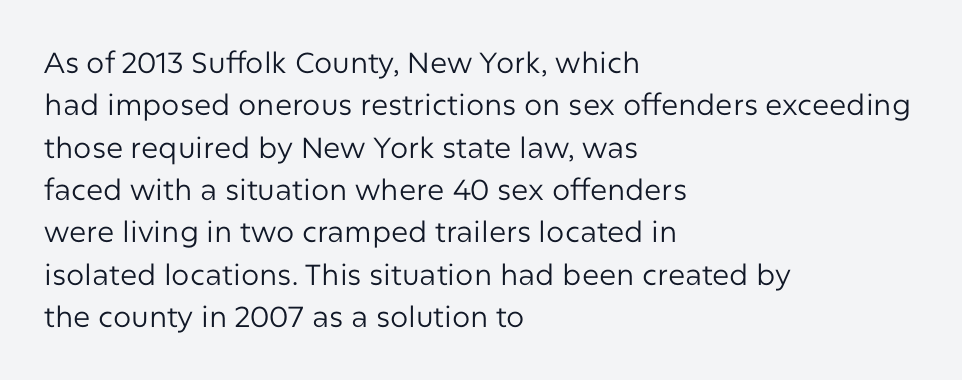
Quick note: not italic, upright. Nobody touched the tracking dial on this one. Teacher's note: observe the even left margin — that is flush-left alignment. No heavy texture on the line: the type isn't bold. Serifs: no, the terminals of the letterforms are clean. Each letter keeps its own natural width here, so spacing adapts to shape.
